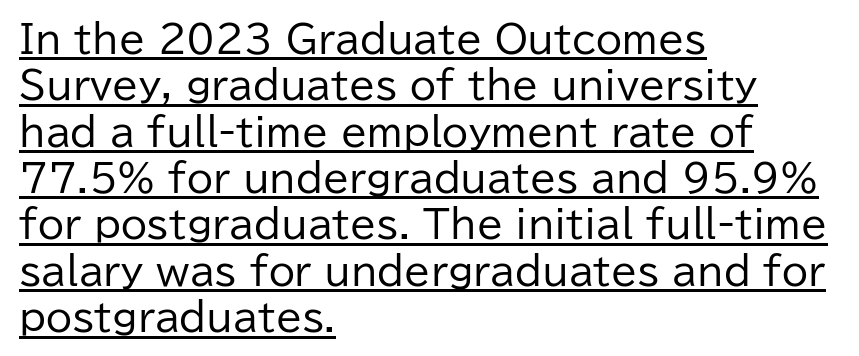
The image shows 38 px regular-weight sans-serif type, upright; set left-aligned, line spacing 1.22x, normal letter spacing, underlined; low stroke contrast and a medium x-height.
